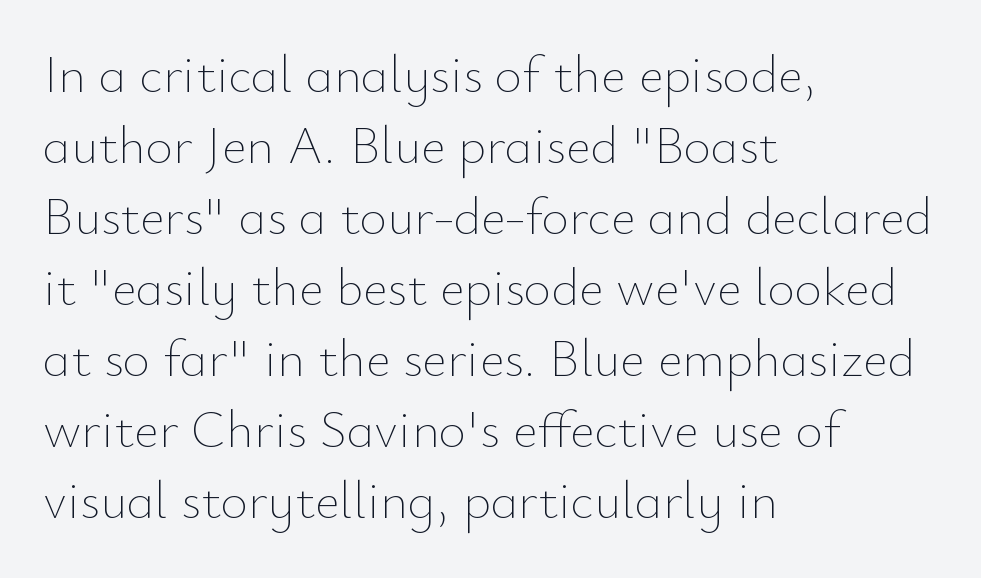
You can tell it's not italic because the verticals are truly vertical. On a weight scale, this lands at 450 or below. Layout note: lines flush left. The vertical gap from one line to the next is medium. Glance below the letters and you will spot only blank space. Proportional: the letters do not fall into vertical columns.
